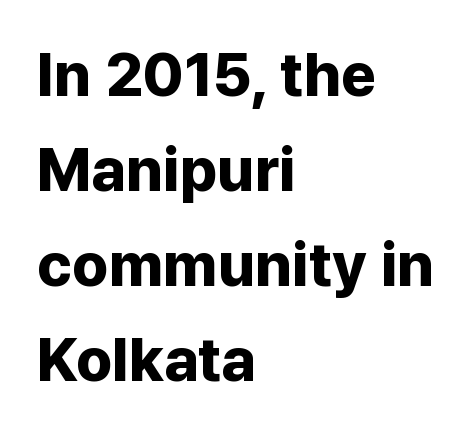
{"serif": "no", "italic": "no", "bold": "yes", "weight": "bold", "width": "normal", "stroke_contrast": "low", "x_height": "medium", "monospaced": "no", "underline": "no", "align": "left", "line_spacing": "normal", "line_spacing_ratio": 1.56, "letter_spacing": "normal", "letter_spacing_em": 0.0, "glyph_px": 61}
